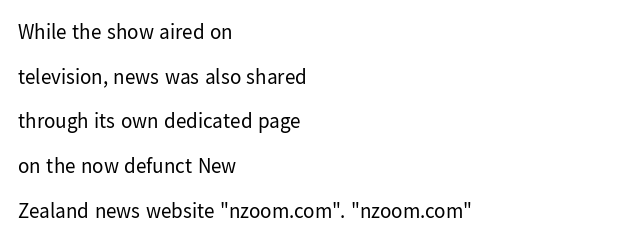
Designer's note — italics off, roman on. Interline gaps are noticeably wide in this sample. The string is rendered with underlining switched off. The passage is arranged the way most books set body copy — flush left. The face looks like a standard text weight, possibly lighter. Default kerning and tracking; the words read as compact shapes.
